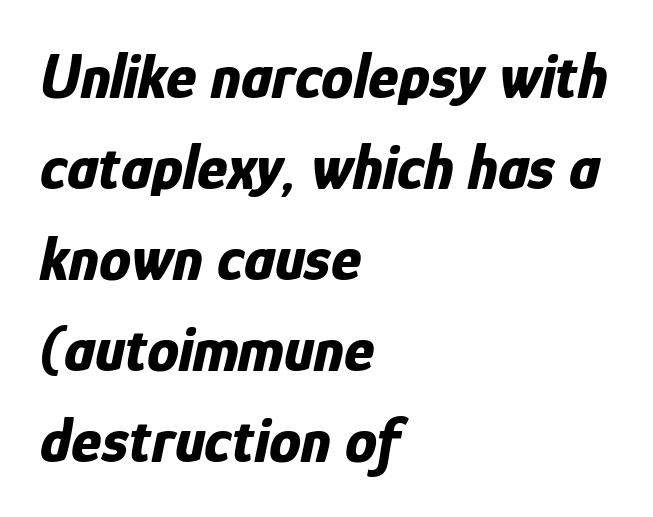
{"italic": "yes", "lean": "right", "slant_degrees": 12, "bold": "yes", "weight": "bold", "width": "condensed", "stroke_contrast": "low", "x_height": "medium", "monospaced": "no", "underline": "no", "align": "left", "line_spacing": "normal", "line_spacing_ratio": 1.42, "letter_spacing": "normal", "letter_spacing_em": 0.0, "glyph_px": 64}
